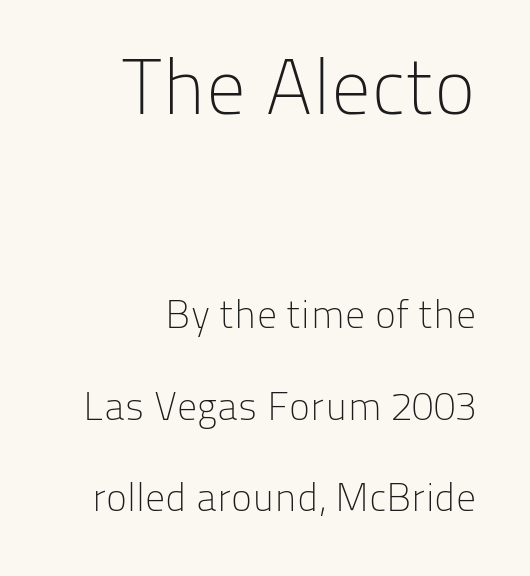
{"serif": "no", "italic": "no", "bold": "no", "weight": "light", "width": "normal", "stroke_contrast": "low", "x_height": "medium", "monospaced": "no", "underline": "no", "align": "right", "line_spacing": "loose", "line_spacing_ratio": 2.29, "letter_spacing": "normal", "letter_spacing_em": 0.0, "larger_block": "first", "size_ratio": 1.98, "glyph_px": 79}
